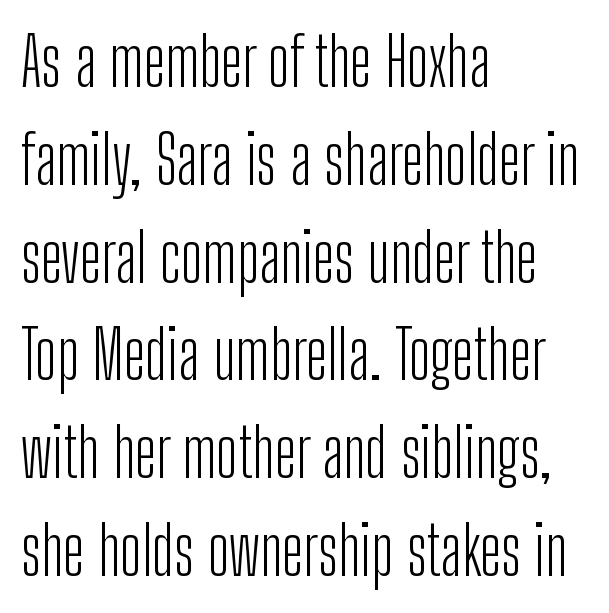
Examine the stroke ends and you'll find no serifs. Each letter keeps its own natural width here, so spacing adapts to shape. Weight class: somewhere from thin through regular. How are the letters spaced? Ordinarily, with no added tracking. Beneath every word, the page is bare.
